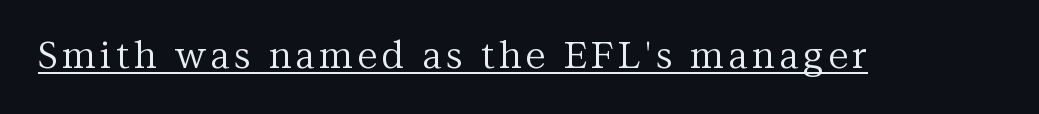
{"serif": "yes", "italic": "no", "bold": "no", "weight": "regular", "width": "normal", "stroke_contrast": "medium", "x_height": "medium", "monospaced": "no", "underline": "yes", "glyph_px": 37}
